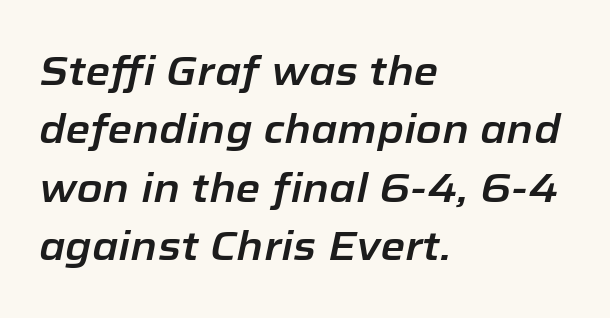
{"italic": "yes", "lean": "right", "slant_degrees": 12, "width": "normal", "stroke_contrast": "low", "x_height": "medium", "monospaced": "no", "underline": "no", "align": "left", "line_spacing": "normal", "line_spacing_ratio": 1.46, "letter_spacing": "normal", "letter_spacing_em": 0.0, "glyph_px": 40}
